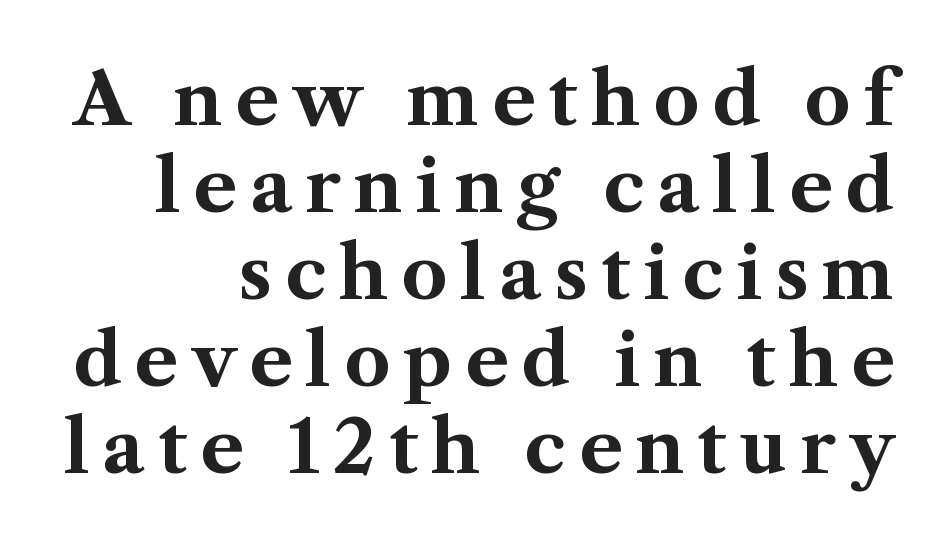
Plenty of ink on the page — the face is bold. Plain, unruled lines of type. You can tell it's not italic because the verticals are truly vertical. Stroke terminals: seriffed.
